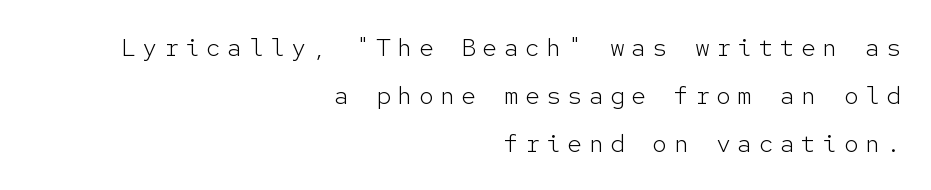
The image shows 25 px text type, upright; set right-aligned, loose line spacing (1.92x), unusually wide letter spacing (+0.25 em), not underlined.
